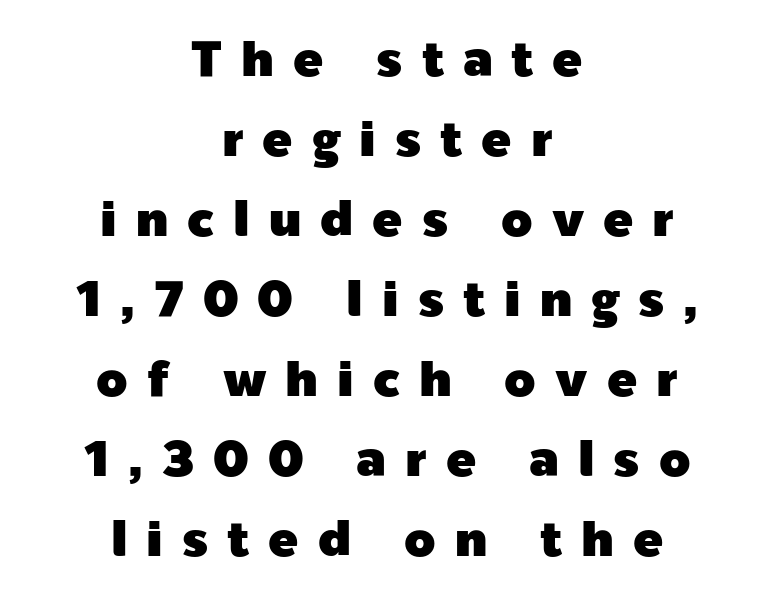
No feet cap the strokes, marking this as sans-serif type. Anything drawn beneath the words? Only blank space. A normal amount of white space separates one row of letters from the next. Rendered with straight, roman letterforms. The paragraph has two soft edges and a firm central axis.
